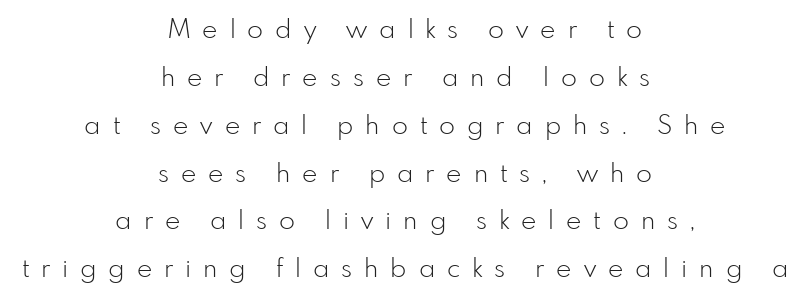
{"italic": "no", "bold": "no", "underline": "no", "align": "center", "line_spacing_ratio": 1.84, "letter_spacing": "wide", "letter_spacing_em": 0.46, "glyph_px": 26}
